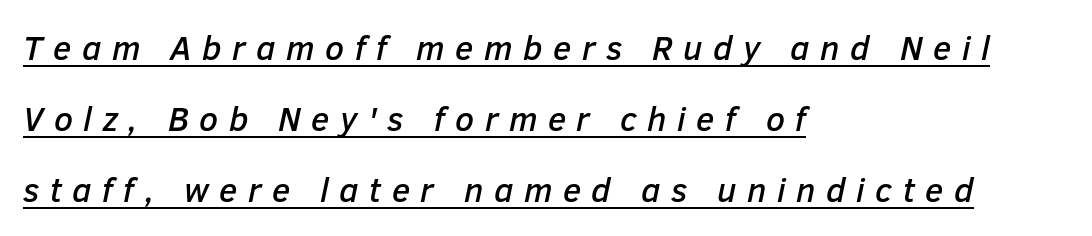
{"italic": "yes", "lean": "right", "slant_degrees": 12, "width": "normal", "stroke_contrast": "low", "x_height": "medium", "monospaced": "no", "underline": "yes", "align": "left", "line_spacing": "loose", "line_spacing_ratio": 2.09, "letter_spacing": "wide", "letter_spacing_em": 0.31, "glyph_px": 34}
